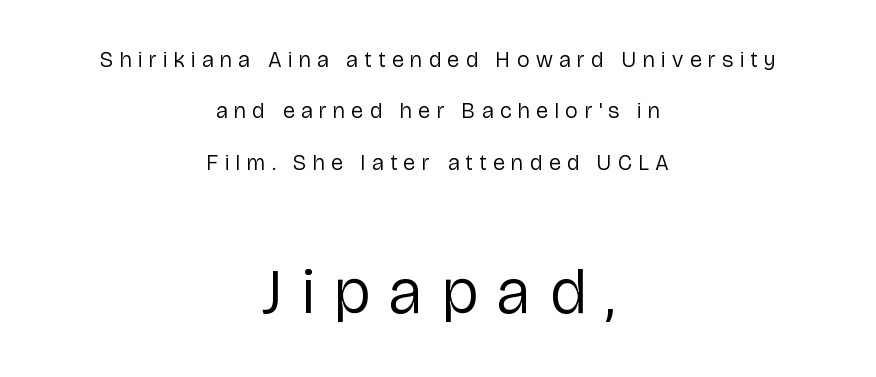
Q: Is the text bold? A: No.
Q: Is the text italic (slanted)? A: No, it is upright.
Q: Is the typeface a serif or a sans-serif typeface? A: Sans-serif.
Q: Is the text underlined? A: No.
Q: How is the paragraph aligned? A: Centered.
Q: Is the spacing between letters normal or unusually wide? A: Unusually wide.
Q: Is the spacing between lines tight, normal or loose? A: Loose.
Q: Which block of text is set in a larger size, the first (top) or the second (bottom)? A: The second (bottom) one.
Q: Width (condensed, normal, or wide)? A: Normal.
Q: Stroke contrast? A: Low.
Q: x-height? A: Medium.
Q: Monospaced? A: No.
